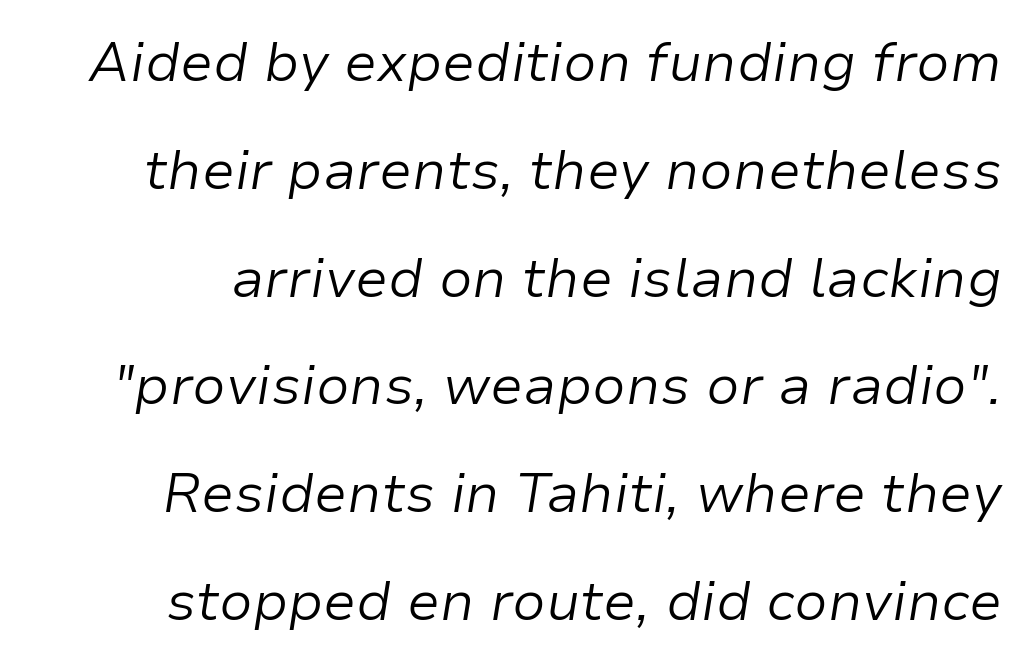
Spacing between characters is what you'd get straight out of the box. Looks like regular typesetting: each glyph gets only the width it needs. The weight tops out at a normal text grade. The rendering applies a slant to the glyphs.
